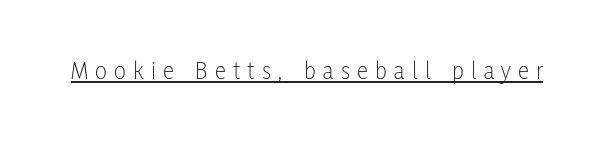
The image shows 25 px text type, upright; set unusually wide letter spacing (+0.29 em), underlined.
